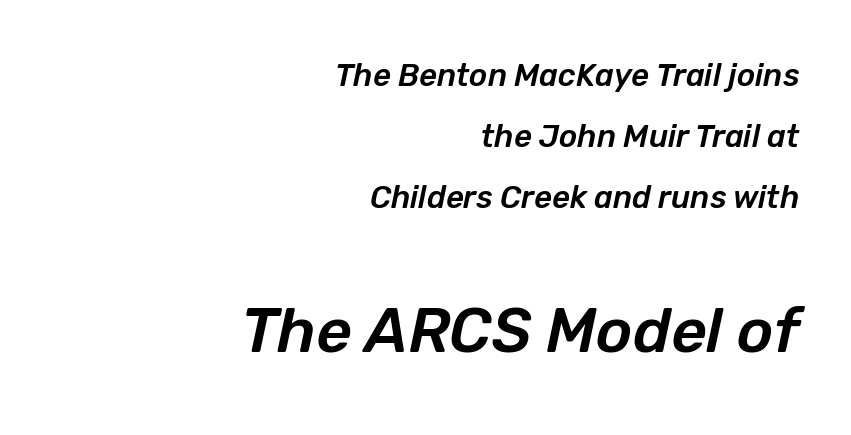
Note the varied advance widths — an 'i' is clearly narrower than an 'm'. Italic? Definitely — the glyphs are oblique. The emphasis by scale lands on block number two, below. The lines are spread far apart with generous leading. This sample uses plain, unmodified letter spacing. The lines in this sample share a right terminus and differ only in where they begin.
